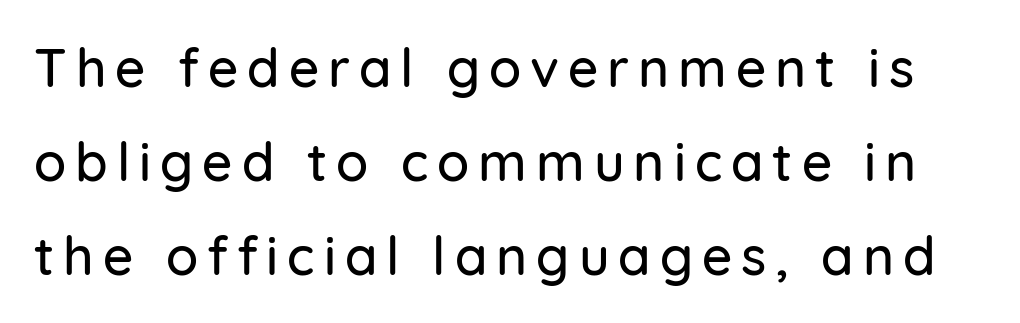
Q: Is the text italic (slanted)? A: No, it is upright.
Q: Is the typeface a serif or a sans-serif typeface? A: Sans-serif.
Q: Is the text underlined? A: No.
Q: Width (condensed, normal, or wide)? A: Normal.
Q: Stroke contrast? A: Low.
Q: x-height? A: Medium.
Q: Monospaced? A: No.
